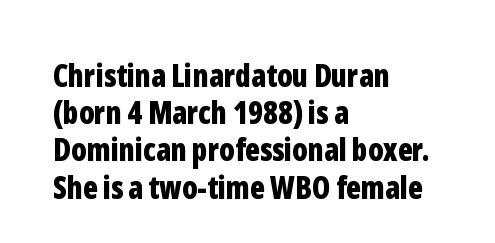
{"serif": "no", "italic": "no", "bold": "yes", "weight": "bold", "width": "condensed", "stroke_contrast": "low", "x_height": "medium", "monospaced": "no", "underline": "no", "align": "left", "line_spacing_ratio": 1.2, "letter_spacing": "normal", "letter_spacing_em": 0.0, "glyph_px": 31}
